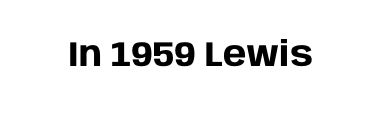
The face used here is proportionally spaced, like ordinary book or web type. Stroke terminals: plain, sans-serif. Quick note: underline off. The passage shown has conventional tracking throughout. Every letter is thick-stroked: bold, no question. Designer's note — italics off, roman on.
